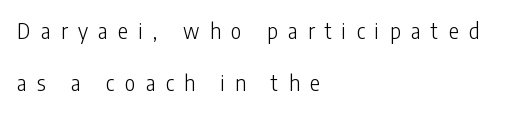
Q: Is the text bold? A: No.
Q: Is the text italic (slanted)? A: No, it is upright.
Q: Is the text underlined? A: No.
Q: How is the paragraph aligned? A: Left-aligned.
Q: Is the spacing between letters normal or unusually wide? A: Unusually wide.
Q: Is the spacing between lines tight, normal or loose? A: Loose.
